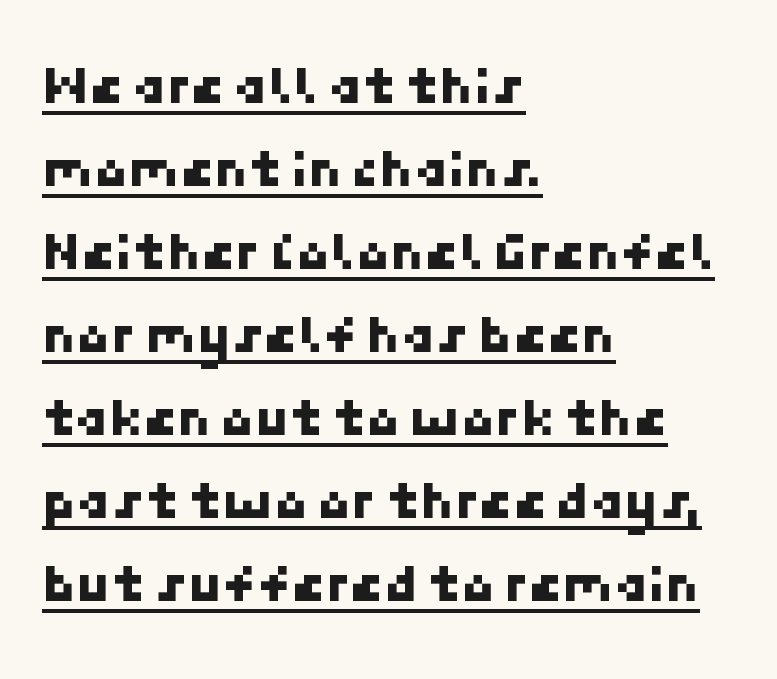
The characters display no serif detailing; their extremities are plain. Baseline-to-baseline distance is the conventional proportion of letter height. The typesetter has applied underlining to the passage shown. A classic flush-left, rag-right setting is used for this passage.
